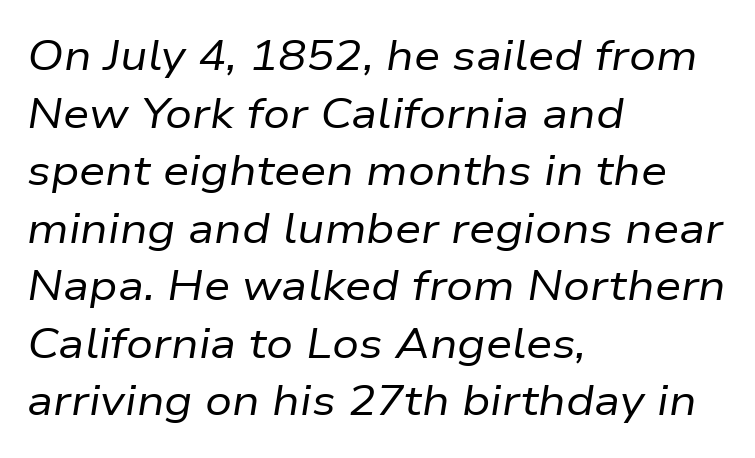
Q: Is the text bold? A: No.
Q: Is the text italic (slanted)? A: Yes, it leans right by about 9 degrees.
Q: Is the text underlined? A: No.
Q: How is the paragraph aligned? A: Left-aligned.
Q: Is the spacing between letters normal or unusually wide? A: Normal.
Q: Is the spacing between lines tight, normal or loose? A: Normal.
Q: Width (condensed, normal, or wide)? A: Normal.
Q: Stroke contrast? A: Low.
Q: x-height? A: Medium.
Q: Monospaced? A: No.
